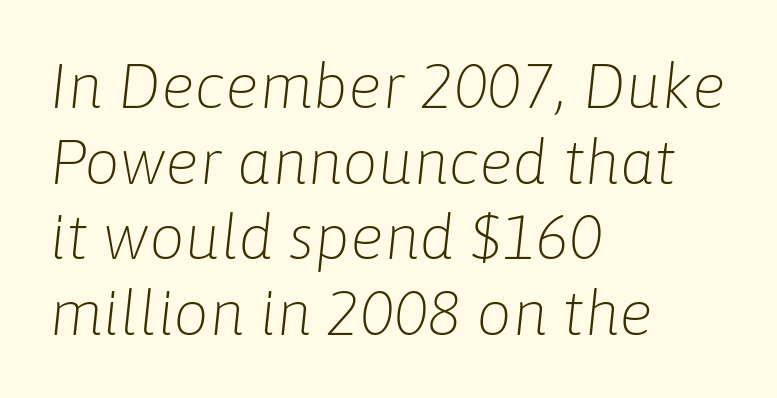
The face used here has a pronounced slope to its letters. Nobody drew a line under any word here. No extra ink here — the face is not bold. Characters follow at the spacing the type designer built in.
